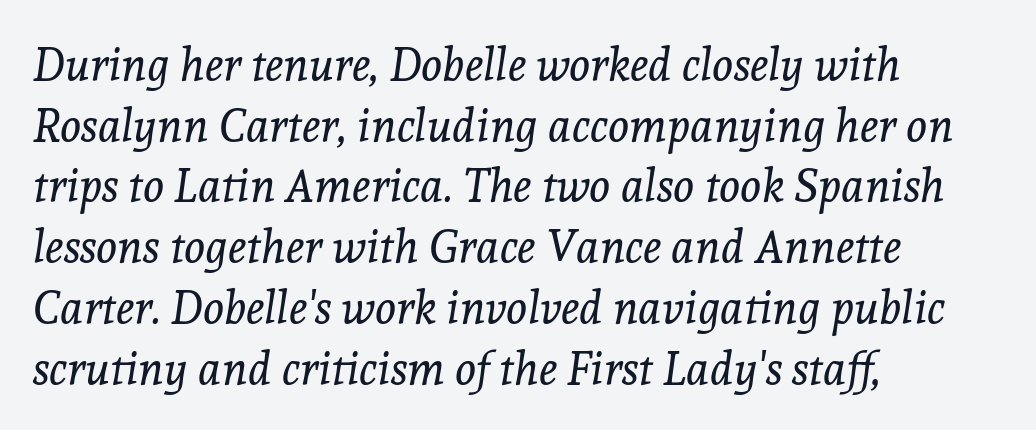
{"serif": "yes", "italic": "yes", "lean": "right", "slant_degrees": 8, "bold": "no", "weight": "regular", "width": "normal", "x_height": "medium", "monospaced": "no", "underline": "no", "align": "left", "line_spacing": "normal", "line_spacing_ratio": 1.35, "letter_spacing": "normal", "letter_spacing_em": 0.0, "glyph_px": 45}
